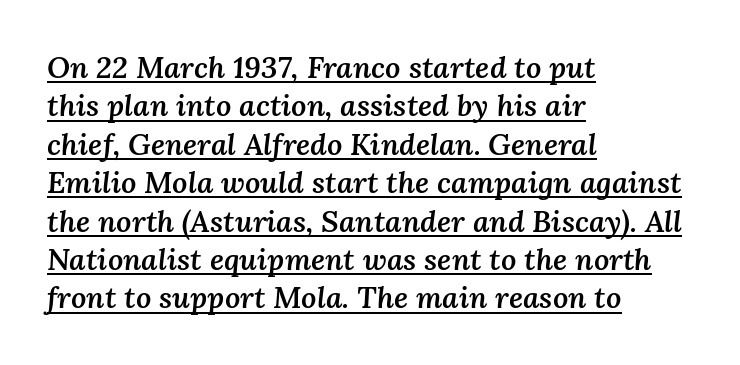
Students, observe: this is what conventionally led text looks like. Each word holds together tightly as a unit, with standard inter-letter gaps. Weight check: semibold — heavier than regular, not quite bold. Looking at the ascenders, they clearly lean. This sample has the flowing, uneven cadence of proportional lettering. A baseline rule has been typeset under these characters.
